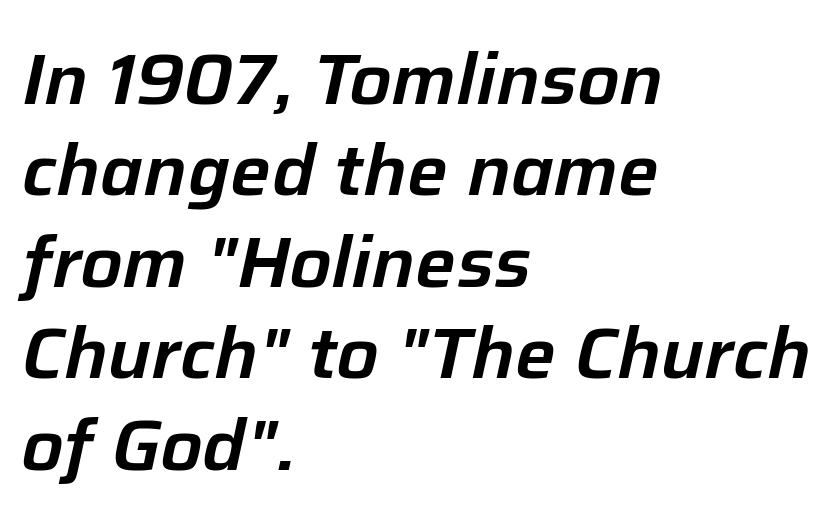
The image shows 72 px text type, italic (leaning right); set left-aligned, normal line spacing (1.27x), normal letter spacing, not underlined; low stroke contrast and a medium x-height.
